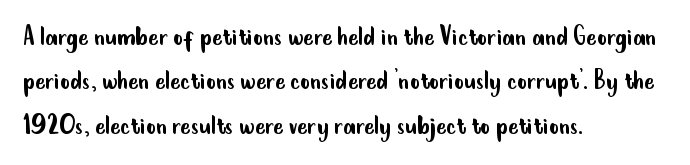
{"serif": "no", "italic": "no", "bold": "no", "weight": "regular", "width": "condensed", "stroke_contrast": "low", "x_height": "small", "monospaced": "no", "underline": "no", "align": "left", "line_spacing": "normal", "line_spacing_ratio": 1.48, "letter_spacing": "normal", "letter_spacing_em": 0.0, "glyph_px": 30}
